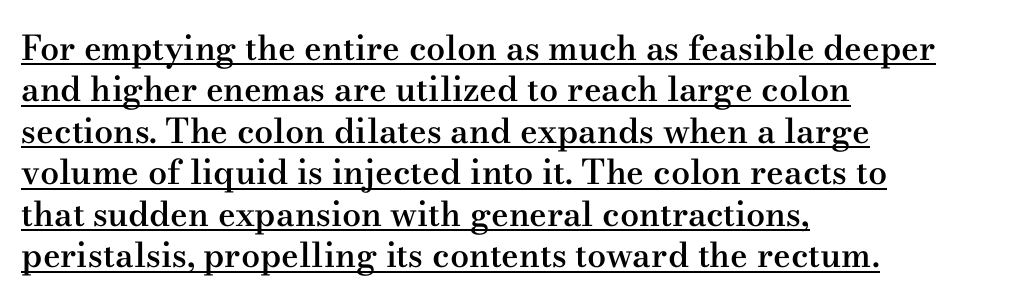
{"serif": "yes", "italic": "no", "bold": "semi", "weight": "semibold", "width": "wide", "stroke_contrast": "medium", "x_height": "small", "monospaced": "no", "underline": "yes", "align": "left", "line_spacing_ratio": 1.22, "letter_spacing": "normal", "letter_spacing_em": 0.0, "glyph_px": 34}
